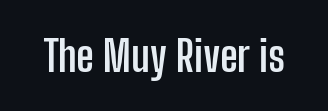
Q: Is the text bold? A: Yes.
Q: Is the text italic (slanted)? A: No, it is upright.
Q: Is the typeface a serif or a sans-serif typeface? A: Sans-serif.
Q: Is the text underlined? A: No.
Q: Is the spacing between letters normal or unusually wide? A: Normal.
Q: Width (condensed, normal, or wide)? A: Condensed.
Q: Stroke contrast? A: Low.
Q: x-height? A: Medium.
Q: Monospaced? A: No.
